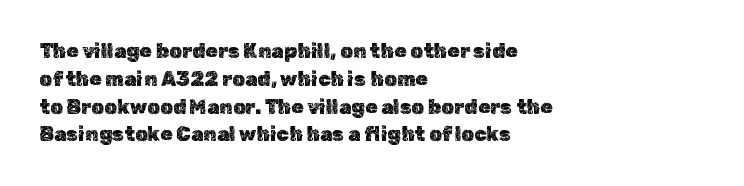
Ordinary non-slanted type is in use. If you drew a ruler down the left edge, every line would touch it. Underlining? Definitely not there. Rows of type keep a routine distance in the vertical direction. Observe the ordinary spacing: letters are neighbours, not strangers.
